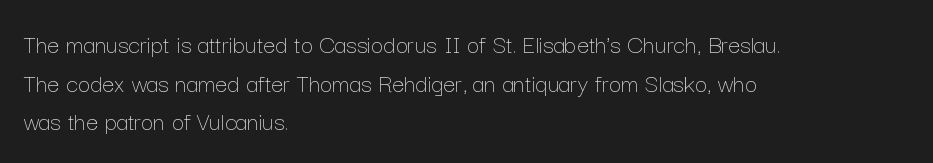
Q: Is the text bold? A: No.
Q: Is the text italic (slanted)? A: No, it is upright.
Q: Is the text underlined? A: No.
Q: How is the paragraph aligned? A: Left-aligned.
Q: Is the spacing between letters normal or unusually wide? A: Normal.
Q: Is the spacing between lines tight, normal or loose? A: Normal.
